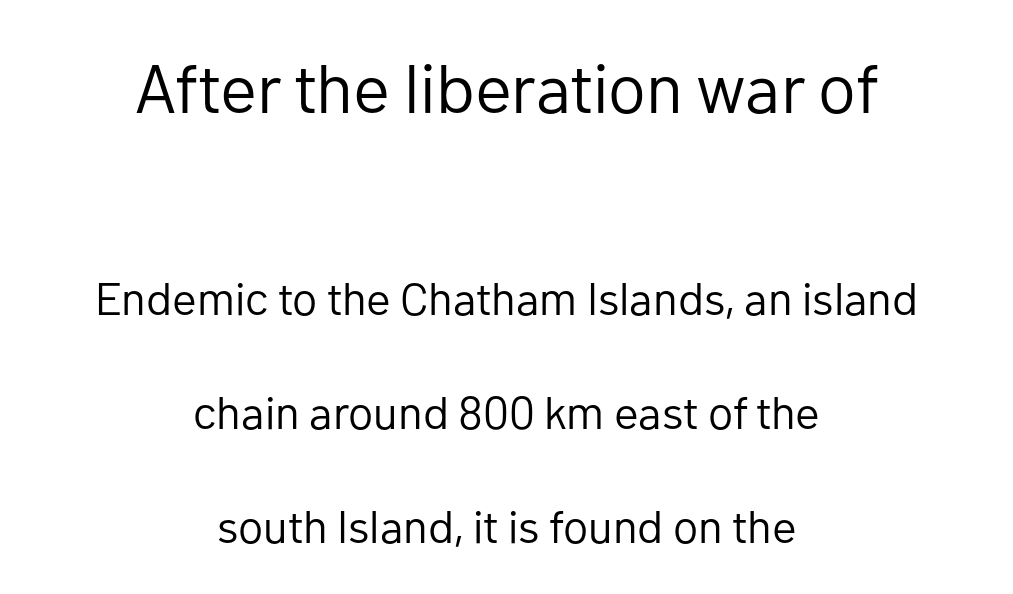
The image shows 69 px regular-weight sans-serif type, upright; set centered, loose line spacing (2.48x), normal letter spacing, not underlined; the first (top) block is 1.5x larger; low stroke contrast and a medium x-height.
